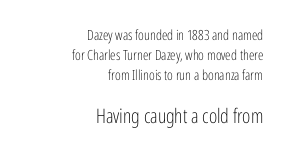
The image shows 20 px text type, upright; set right-aligned, normal line spacing (1.43x), normal letter spacing, not underlined; the second (bottom) block is 1.43x larger.
